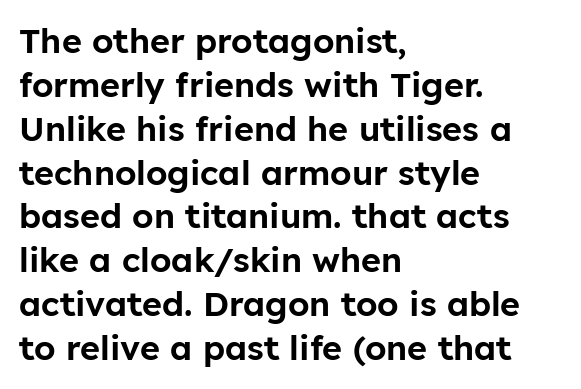
Italic: no, the glyphs are upright roman. The space beneath each line is pristine and unruled. Summary of vertical rhythm: regular, with standard interline spacing. These lines are composed in type without serifs. Visually the block forms a straight wall on the left and a jagged coastline on the right. Proportional: the letters do not fall into vertical columns.
